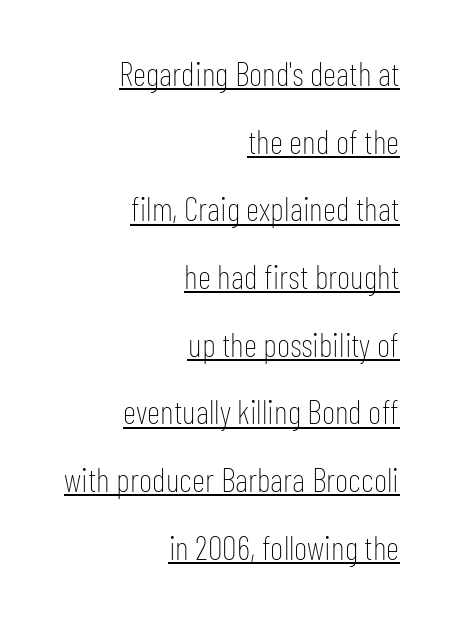
Q: Is the text bold? A: No.
Q: Is the text italic (slanted)? A: No, it is upright.
Q: Is the typeface a serif or a sans-serif typeface? A: Sans-serif.
Q: Is the text underlined? A: Yes.
Q: How is the paragraph aligned? A: Right-aligned.
Q: Is the spacing between letters normal or unusually wide? A: Normal.
Q: Is the spacing between lines tight, normal or loose? A: Loose.
Q: Width (condensed, normal, or wide)? A: Condensed.
Q: Stroke contrast? A: Low.
Q: x-height? A: Medium.
Q: Monospaced? A: No.
